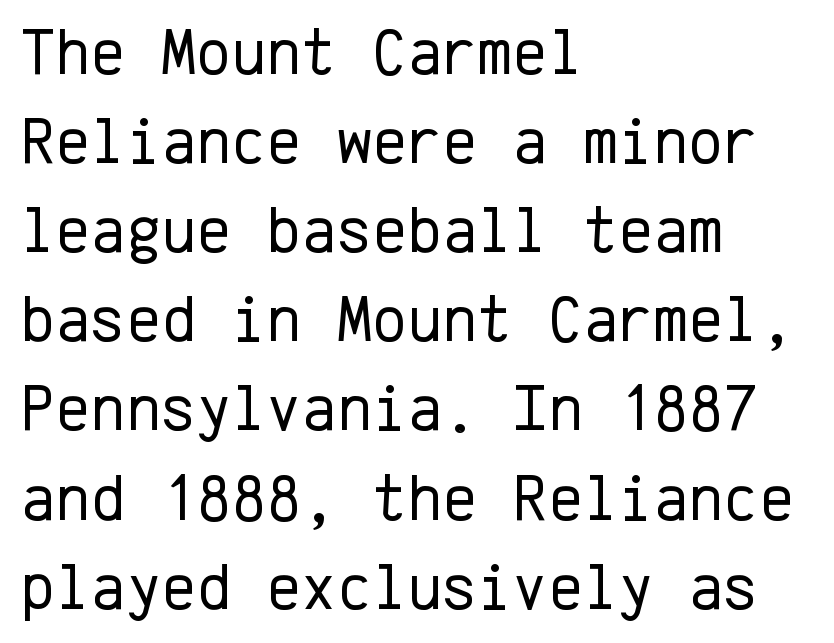
{"serif": "no", "italic": "no", "bold": "no", "weight": "regular", "width": "normal", "stroke_contrast": "low", "x_height": "medium", "monospaced": "yes", "underline": "no", "align": "left", "line_spacing": "normal", "line_spacing_ratio": 1.33, "letter_spacing": "normal", "letter_spacing_em": 0.0, "glyph_px": 67}
